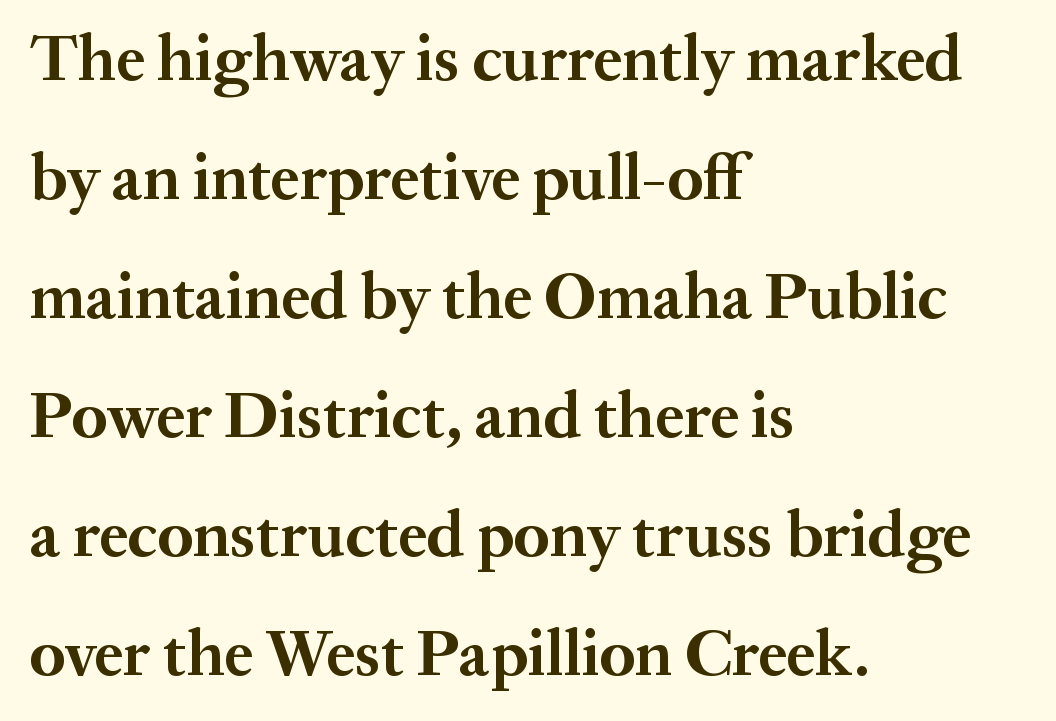
Q: Is the text bold? A: Yes.
Q: Is the text italic (slanted)? A: No, it is upright.
Q: Is the typeface a serif or a sans-serif typeface? A: Serif.
Q: Is the text underlined? A: No.
Q: How is the paragraph aligned? A: Left-aligned.
Q: Is the spacing between letters normal or unusually wide? A: Normal.
Q: Width (condensed, normal, or wide)? A: Normal.
Q: Stroke contrast? A: Medium.
Q: x-height? A: Medium.
Q: Monospaced? A: No.
